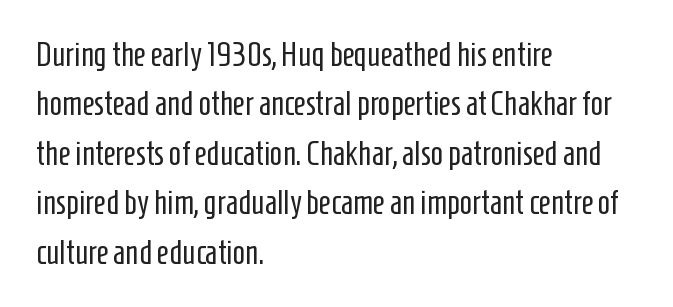
Q: Is the text bold? A: No.
Q: Is the text italic (slanted)? A: No, it is upright.
Q: Is the typeface a serif or a sans-serif typeface? A: Sans-serif.
Q: Is the text underlined? A: No.
Q: How is the paragraph aligned? A: Left-aligned.
Q: Is the spacing between letters normal or unusually wide? A: Normal.
Q: Is the spacing between lines tight, normal or loose? A: Normal.
Q: Width (condensed, normal, or wide)? A: Condensed.
Q: Stroke contrast? A: Low.
Q: x-height? A: Medium.
Q: Monospaced? A: No.
